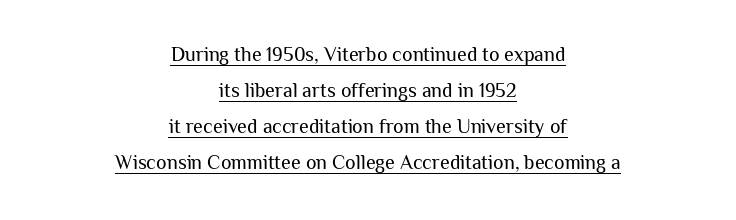
{"italic": "no", "bold": "no", "underline": "yes", "align": "center", "line_spacing_ratio": 1.8, "letter_spacing": "normal", "letter_spacing_em": 0.0, "glyph_px": 20}
